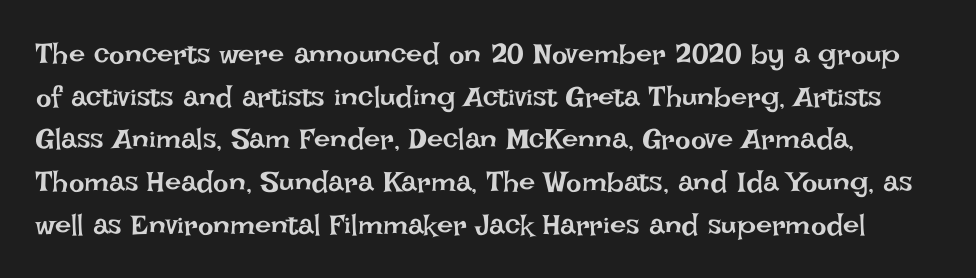
The image shows 29 px regular-weight type, upright; set normal line spacing (1.47x), normal letter spacing, not underlined; low stroke contrast and a large x-height.
